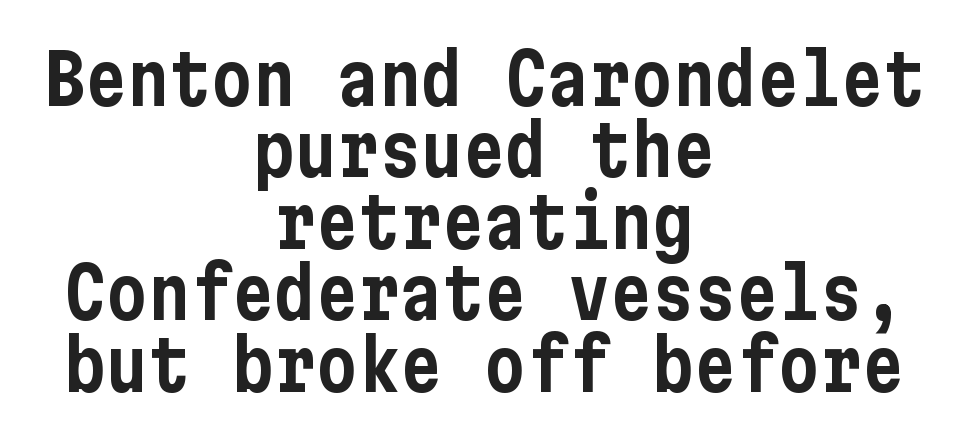
If you measured baseline to baseline, you'd find a short distance. The typesetter chose a symmetrical, centered arrangement here. A typesetter would call this zero additional tracking. Quick note: underline off. Every character sits straight up, as roman type does.
